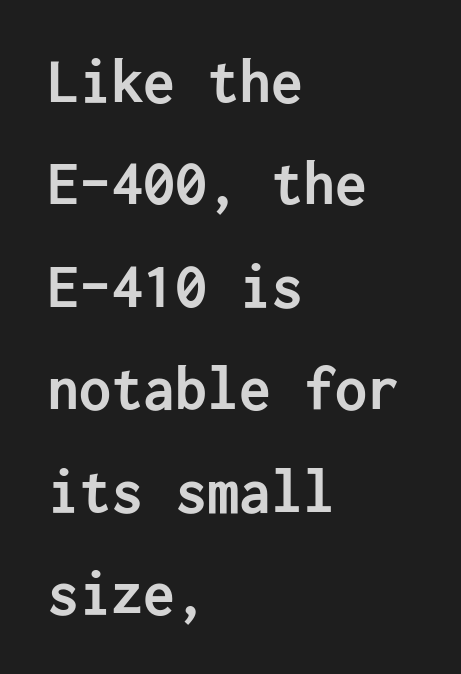
The image shows 64 px semibold sans-serif type, upright; set left-aligned, normal line spacing (1.6x), normal letter spacing, not underlined; low stroke contrast and a medium x-height.
